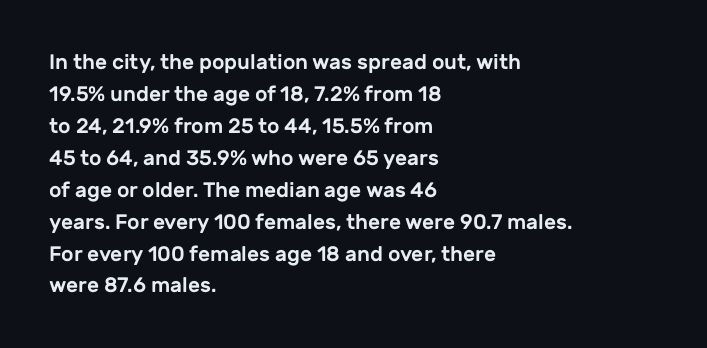
Q: Is the text italic (slanted)? A: No, it is upright.
Q: Is the text underlined? A: No.
Q: How is the paragraph aligned? A: Left-aligned.
Q: Is the spacing between letters normal or unusually wide? A: Normal.
Q: Is the spacing between lines tight, normal or loose? A: Normal.
